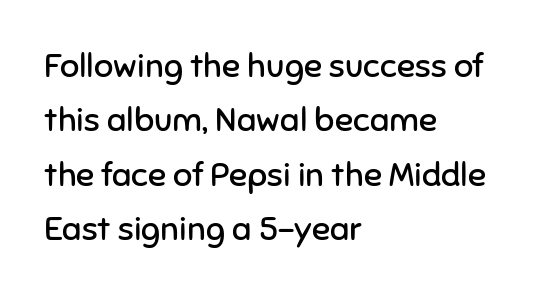
{"serif": "no", "italic": "no", "bold": "no", "weight": "regular", "width": "normal", "stroke_contrast": "low", "x_height": "medium", "monospaced": "no", "underline": "no", "align": "left", "line_spacing": "normal", "line_spacing_ratio": 1.6, "letter_spacing": "normal", "letter_spacing_em": 0.0, "glyph_px": 34}
